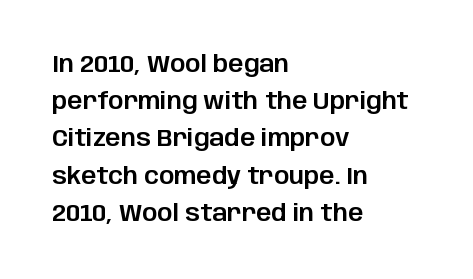
Interline gaps are of average width in this sample. The letters stand upright; this is a roman face. The face used here is rendered with its standard letterfit. Leftover space on each line is placed entirely after the last word. Beneath every word, the page is bare.
